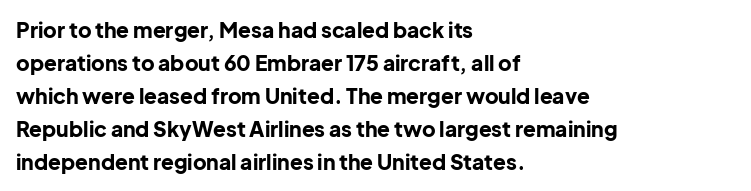
Q: Is the text bold? A: Yes.
Q: Is the text italic (slanted)? A: No, it is upright.
Q: Is the text underlined? A: No.
Q: How is the paragraph aligned? A: Left-aligned.
Q: Is the spacing between letters normal or unusually wide? A: Normal.
Q: Is the spacing between lines tight, normal or loose? A: Normal.
